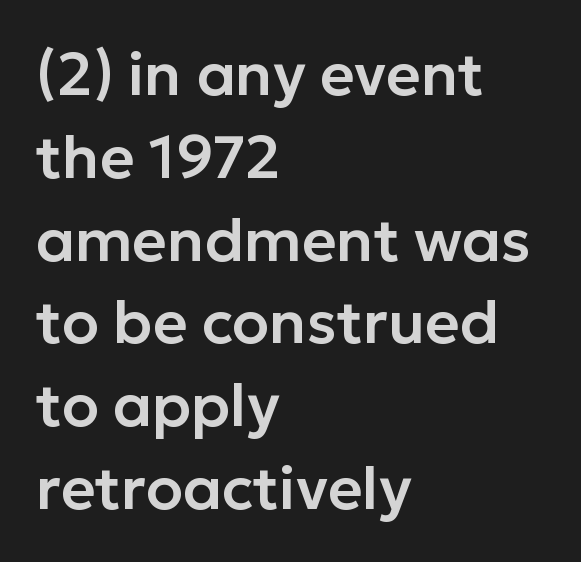
{"serif": "no", "italic": "no", "width": "normal", "stroke_contrast": "low", "x_height": "medium", "monospaced": "no", "underline": "no", "align": "left", "line_spacing": "normal", "line_spacing_ratio": 1.38, "letter_spacing": "normal", "letter_spacing_em": 0.0, "glyph_px": 60}
